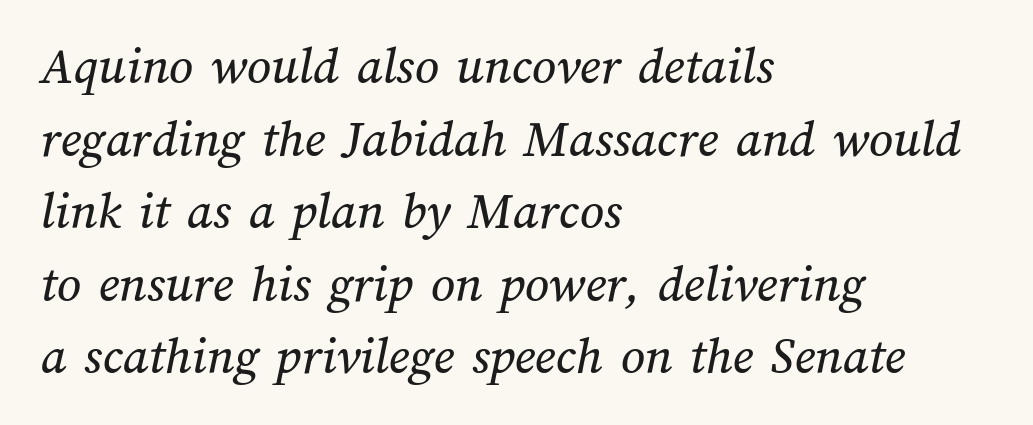
{"width": "normal", "stroke_contrast": "medium", "x_height": "medium", "monospaced": "no", "underline": "no", "align": "left", "line_spacing": "normal", "line_spacing_ratio": 1.37, "letter_spacing": "normal", "letter_spacing_em": 0.0, "glyph_px": 53}
